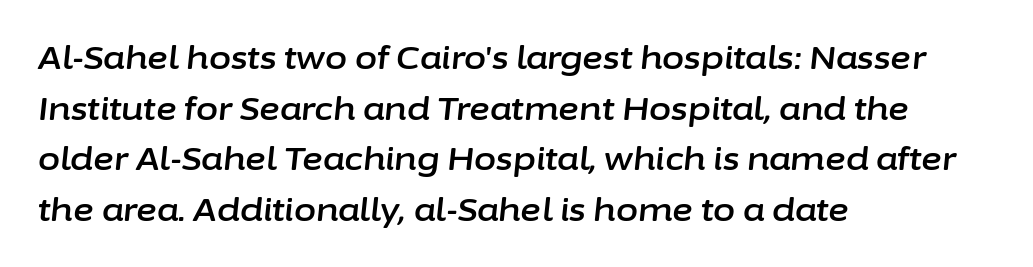
Q: Is the text italic (slanted)? A: Yes, it leans right by about 6 degrees.
Q: Is the text underlined? A: No.
Q: How is the paragraph aligned? A: Left-aligned.
Q: Is the spacing between letters normal or unusually wide? A: Normal.
Q: Is the spacing between lines tight, normal or loose? A: Normal.
Q: Width (condensed, normal, or wide)? A: Normal.
Q: Stroke contrast? A: Low.
Q: x-height? A: Medium.
Q: Monospaced? A: No.
